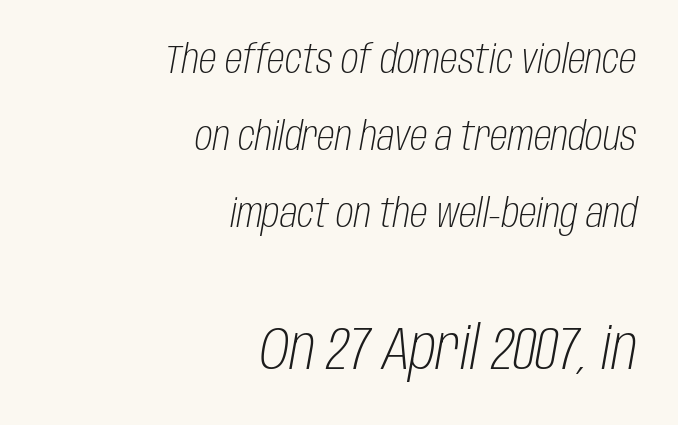
Summary of vertical rhythm: relaxed, with wide interline spacing. Short note: letters normally spaced. Clear beneath every line of the passage. Is this a fixed-width face? No — the glyphs have proportional, varying widths. You get the small type first, then a jump to larger type.
